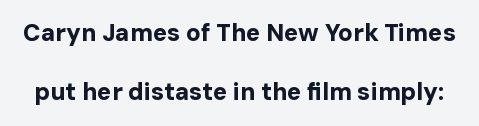
The image shows 24 px bold type, upright; set loose line spacing (2.46x), normal letter spacing, not underlined.
